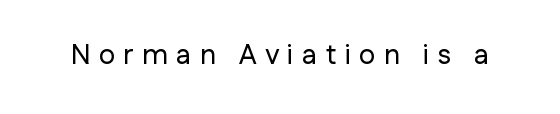
Q: Is the text italic (slanted)? A: No, it is upright.
Q: Is the typeface a serif or a sans-serif typeface? A: Sans-serif.
Q: Is the text underlined? A: No.
Q: Is the spacing between letters normal or unusually wide? A: Unusually wide.
Q: Width (condensed, normal, or wide)? A: Normal.
Q: Stroke contrast? A: Low.
Q: x-height? A: Medium.
Q: Monospaced? A: No.
